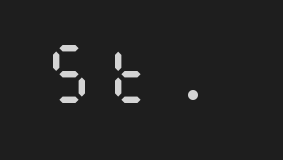
Q: Is the text bold? A: No.
Q: Is the text italic (slanted)? A: No, it is upright.
Q: Is the text underlined? A: No.
Q: Width (condensed, normal, or wide)? A: Condensed.
Q: Stroke contrast? A: Medium.
Q: x-height? A: Large.
